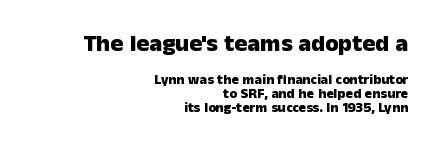
The image shows 24 px bold type, upright; set right-aligned, tight line spacing (1.0x), normal letter spacing, not underlined; the first (top) block is 1.71x larger.
